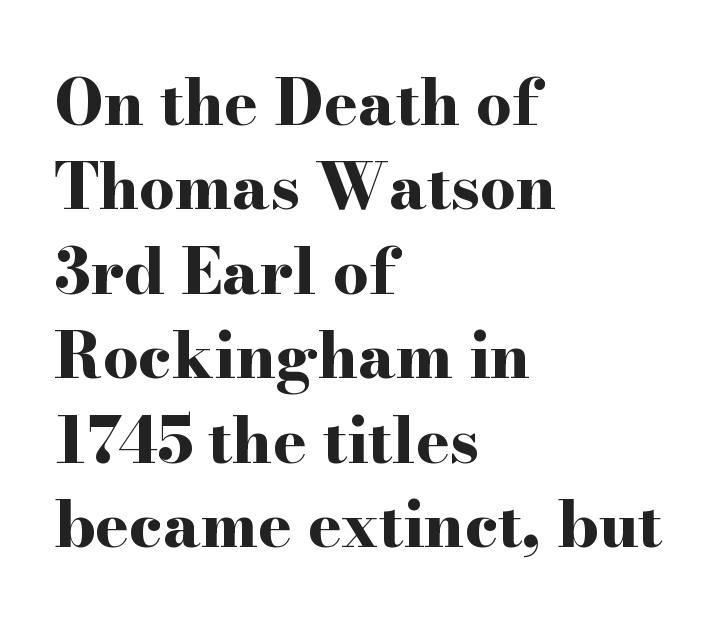
The image shows 63 px bold, wide serif type, upright; set left-aligned, normal line spacing (1.34x), normal letter spacing, not underlined; high stroke contrast and a small x-height.
